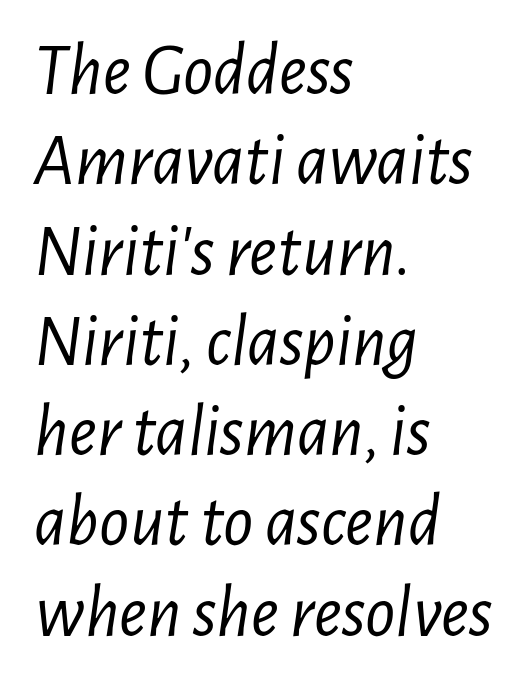
It's the slanting kind of type. Weight: in the light-to-regular range. The setting favours the left margin, as ordinary paragraphs usually do. You could not count columns in this text — the font is proportionally spaced. Descenders hang freely into open space.
